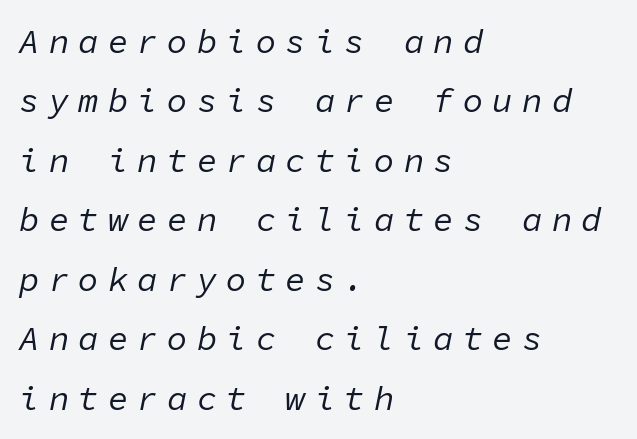
The glyphs are unaccompanied by any horizontal stroke below them. This rendering uses left alignment, leaving the right contour irregular. Do the characters align in a grid? Yes, the font is monospaced. Does extra space separate the letters? Yes, quite a lot of it. These lines were composed using italics.
